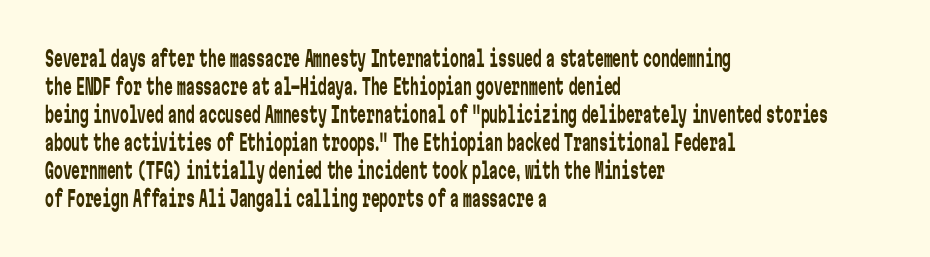
The image shows 22 px text type, upright; set left-aligned, normal line spacing (1.27x), normal letter spacing, not underlined.
